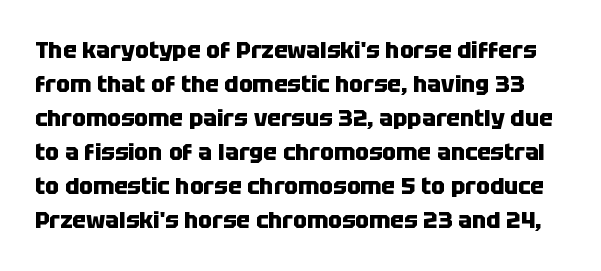
Rule under the text: the space is simply empty. Line spacing here is normal. The letters stand upright; this is a roman face. Typographic density is high because the face is bold. Inter-character spacing is left at the font's built-in metrics.
